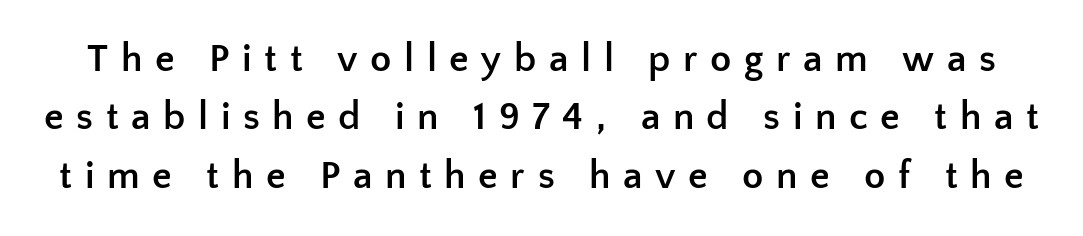
The image shows 39 px semibold sans-serif type, upright; set normal line spacing (1.5x), unusually wide letter spacing (+0.32 em), not underlined; low stroke contrast and a medium x-height.
